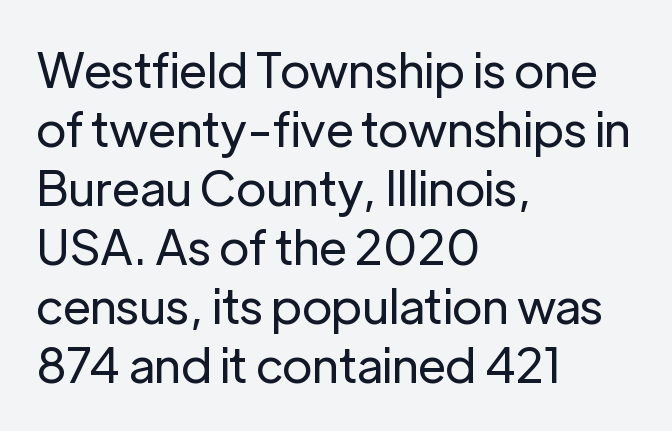
{"serif": "no", "italic": "no", "bold": "no", "weight": "regular", "width": "normal", "stroke_contrast": "low", "x_height": "medium", "monospaced": "no", "underline": "no", "align": "left", "line_spacing_ratio": 1.23, "letter_spacing": "normal", "letter_spacing_em": 0.0, "glyph_px": 48}
